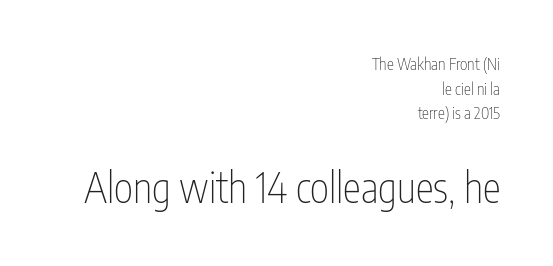
{"serif": "no", "italic": "no", "bold": "no", "weight": "thin", "width": "condensed", "stroke_contrast": "low", "x_height": "medium", "monospaced": "no", "underline": "no", "align": "right", "line_spacing": "normal", "line_spacing_ratio": 1.54, "letter_spacing": "normal", "letter_spacing_em": 0.0, "larger_block": "second", "size_ratio": 2.56, "glyph_px": 41}
